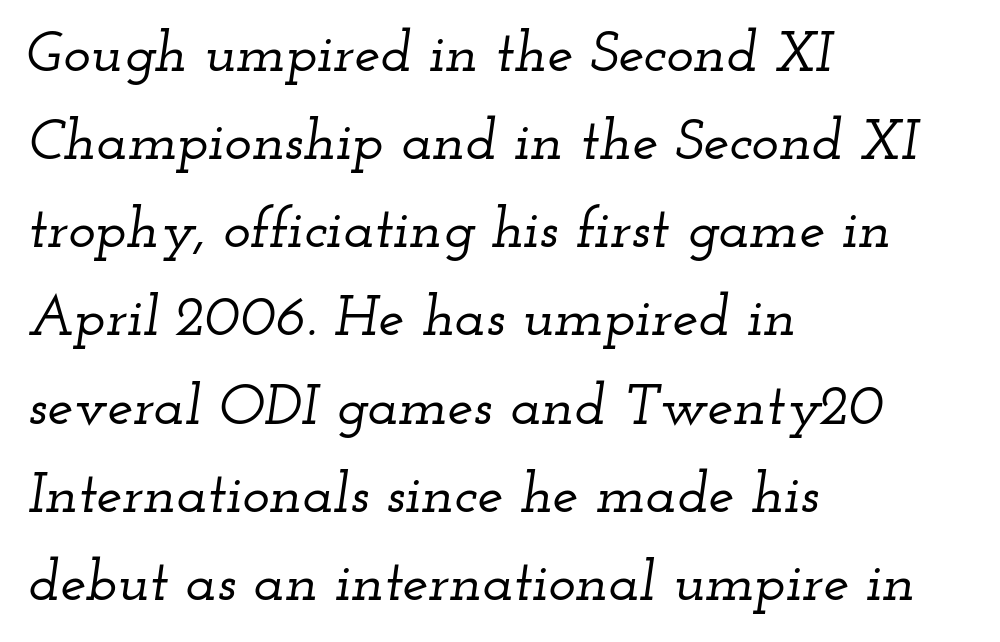
The image shows 58 px wide serif type, italic (leaning right); set left-aligned, normal line spacing (1.52x), normal letter spacing, not underlined; low stroke contrast and a small x-height.
